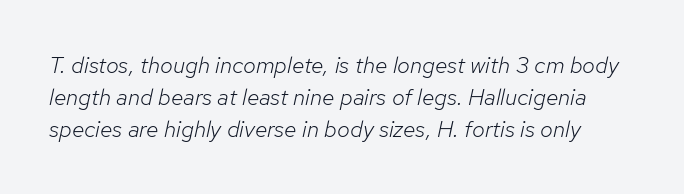
The image shows 23 px text type, italic (leaning right); set normal line spacing (1.39x), normal letter spacing, not underlined.
